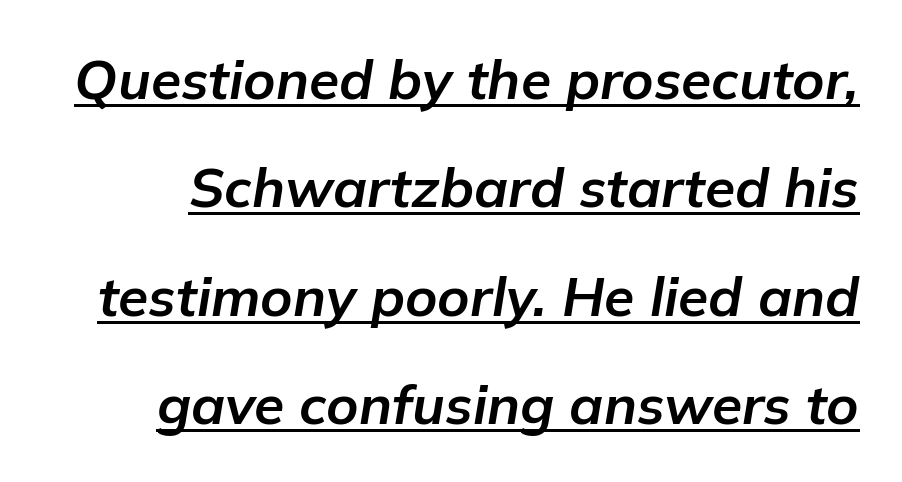
The image shows 55 px bold type, italic (leaning right); set loose line spacing (1.97x), normal letter spacing, underlined; low stroke contrast and a medium x-height.
